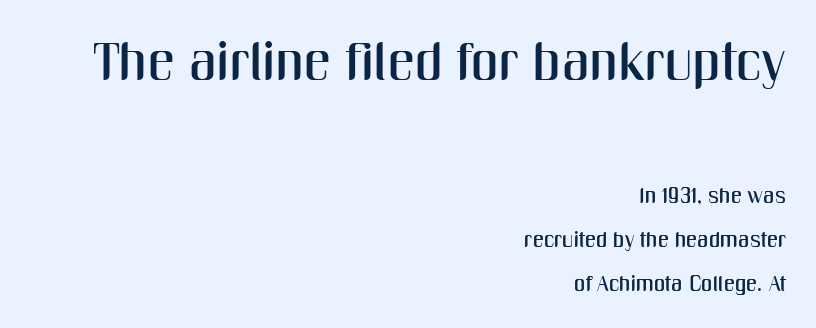
Q: Is the text italic (slanted)? A: No, it is upright.
Q: Is the typeface a serif or a sans-serif typeface? A: Sans-serif.
Q: Is the text underlined? A: No.
Q: How is the paragraph aligned? A: Right-aligned.
Q: Is the spacing between letters normal or unusually wide? A: Normal.
Q: Is the spacing between lines tight, normal or loose? A: Loose.
Q: Which block of text is set in a larger size, the first (top) or the second (bottom)? A: The first (top) one.
Q: Width (condensed, normal, or wide)? A: Condensed.
Q: Stroke contrast? A: Medium.
Q: x-height? A: Medium.
Q: Monospaced? A: No.
